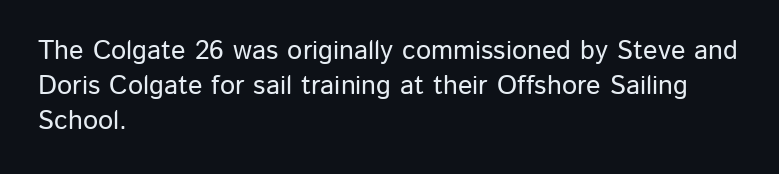
Q: Is the text italic (slanted)? A: No, it is upright.
Q: Is the text underlined? A: No.
Q: How is the paragraph aligned? A: Left-aligned.
Q: Is the spacing between letters normal or unusually wide? A: Normal.
Q: Is the spacing between lines tight, normal or loose? A: Normal.
